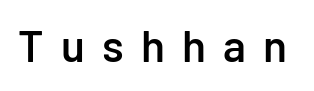
The image shows 44 px semibold sans-serif type, upright; set unusually wide letter spacing (+0.39 em), not underlined; low stroke contrast and a medium x-height.
